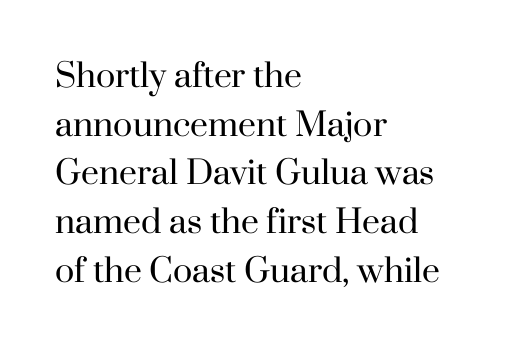
Q: Is the text bold? A: No.
Q: Is the text italic (slanted)? A: No, it is upright.
Q: Is the typeface a serif or a sans-serif typeface? A: Serif.
Q: Is the text underlined? A: No.
Q: How is the paragraph aligned? A: Left-aligned.
Q: Is the spacing between letters normal or unusually wide? A: Normal.
Q: Is the spacing between lines tight, normal or loose? A: Normal.
Q: Width (condensed, normal, or wide)? A: Normal.
Q: Stroke contrast? A: High.
Q: x-height? A: Small.
Q: Monospaced? A: No.
